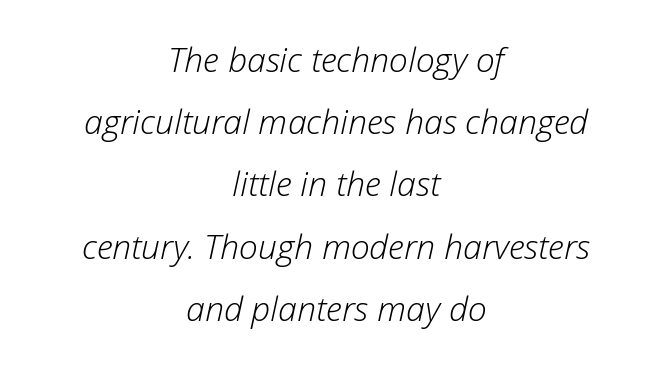
It's the slanting kind of type. Words appear dense and cohesive because spacing is normal. Is this a fixed-width face? No — the glyphs have proportional, varying widths. Rule under the text: the space is simply empty. The compositor balanced each line on the midline.
